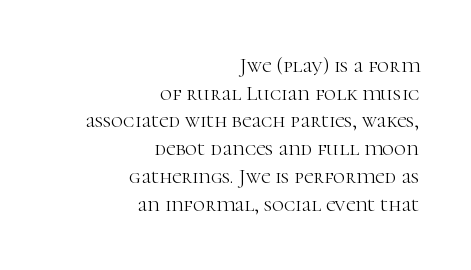
Q: Is the text bold? A: No.
Q: Is the text italic (slanted)? A: No, it is upright.
Q: Is the text underlined? A: No.
Q: How is the paragraph aligned? A: Right-aligned.
Q: Is the spacing between letters normal or unusually wide? A: Normal.
Q: Is the spacing between lines tight, normal or loose? A: Normal.
